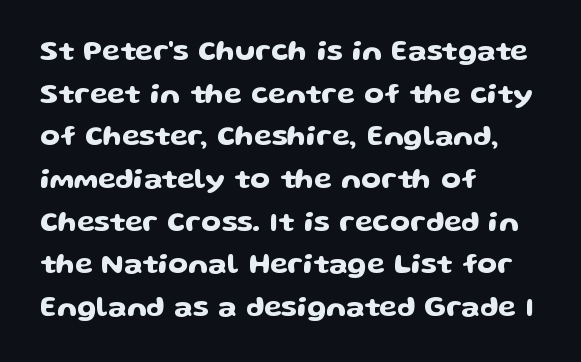
{"serif": "no", "italic": "no", "width": "wide", "stroke_contrast": "low", "x_height": "medium", "monospaced": "no", "underline": "no", "align": "left", "line_spacing": "normal", "line_spacing_ratio": 1.47, "letter_spacing": "normal", "letter_spacing_em": 0.0, "glyph_px": 29}
